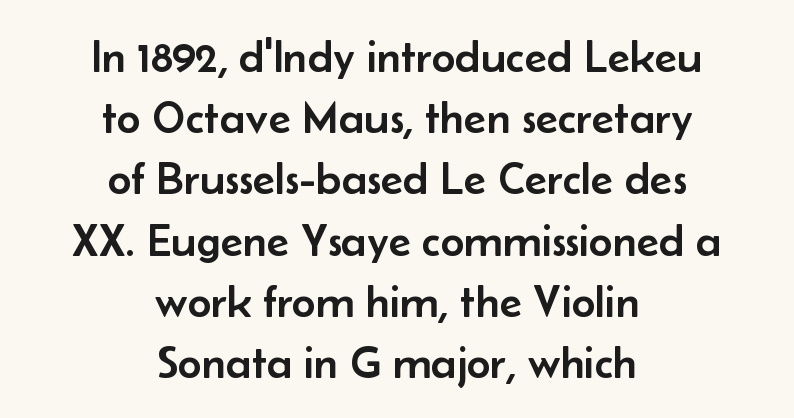
{"serif": "no", "italic": "no", "width": "normal", "stroke_contrast": "low", "x_height": "small", "monospaced": "no", "underline": "no", "align": "center", "line_spacing": "normal", "line_spacing_ratio": 1.33, "letter_spacing": "normal", "letter_spacing_em": 0.0, "glyph_px": 46}
